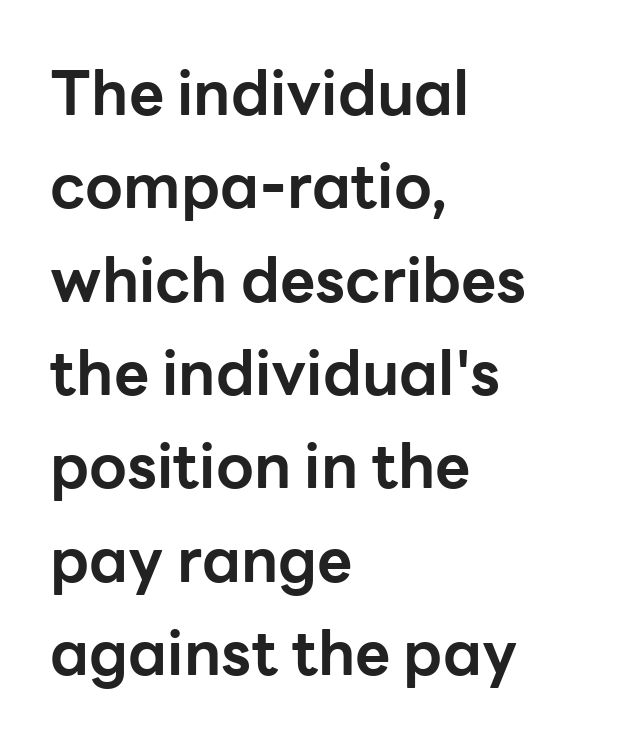
Character widths vary here, with narrow letters taking less room than wide ones. Students, observe: this is what conventionally led text looks like. The sample has been set heavy, in full bold. No extra tracking has been applied to these lines. Underlining? Definitely not there. Alignment: flush left.
